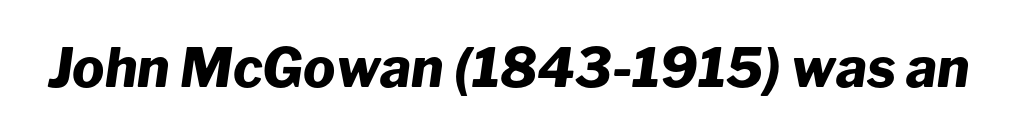
Q: Is the text bold? A: Yes.
Q: Is the text italic (slanted)? A: Yes, it leans right by about 8 degrees.
Q: Is the text underlined? A: No.
Q: Is the spacing between letters normal or unusually wide? A: Normal.
Q: Width (condensed, normal, or wide)? A: Normal.
Q: Stroke contrast? A: Low.
Q: x-height? A: Medium.
Q: Monospaced? A: No.
